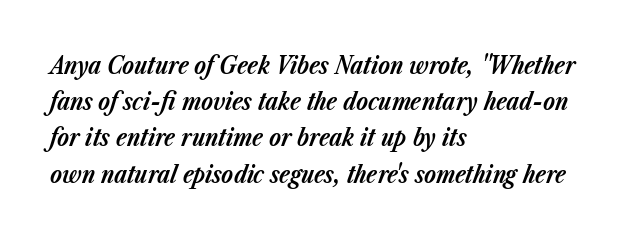
The words here are not underlined. These lines sit exactly where default settings would place them. Standard letterfit; no display-style spreading of the glyphs. The rendering anchors every line to the left-hand side.
